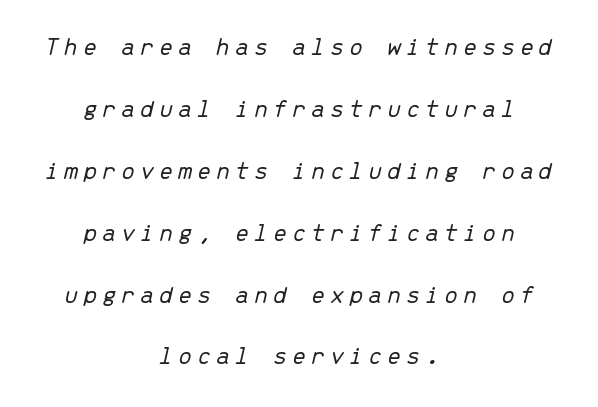
The compositor balanced each line on the midline. This sample uses an oblique cut, with every glyph tilted off the vertical. The letterforms sit at book weight or below. Airy leading. Check the space under the baseline: it is left empty.
